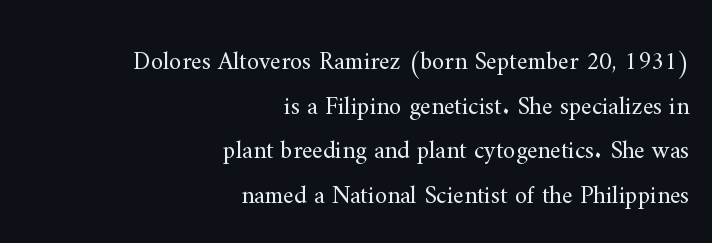
The image shows 25 px text type, upright; set right-aligned, line spacing 1.79x, normal letter spacing, not underlined.
